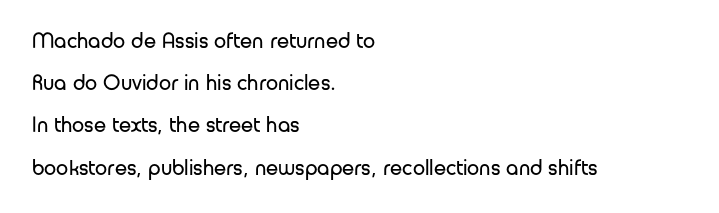
The block of text is sparse from top to bottom, with ample space between rows. Glyph-to-glyph distance matches everyday printed text. The string is rendered with underlining switched off. Nothing heavy about these letters — not bold at all.
